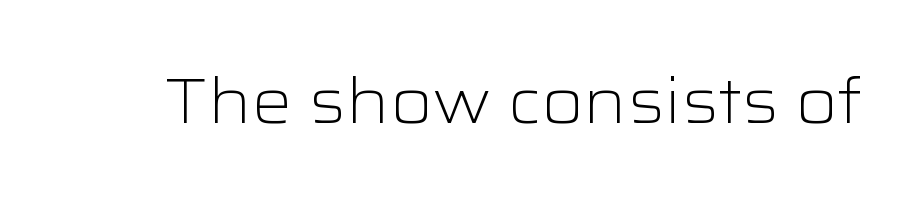
Italic: no, the glyphs are upright roman. The type family on display is of the sans-serif kind. The strip under each line holds only bare page. There is no visible air inserted between adjacent glyphs. The face used here is proportionally spaced, like ordinary book or web type.
